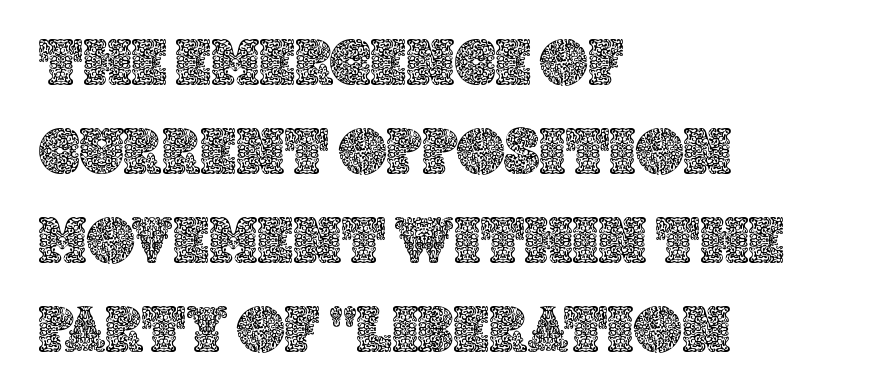
The image shows 66 px text type, upright; set left-aligned, normal line spacing (1.35x), normal letter spacing, not underlined; a large x-height.
